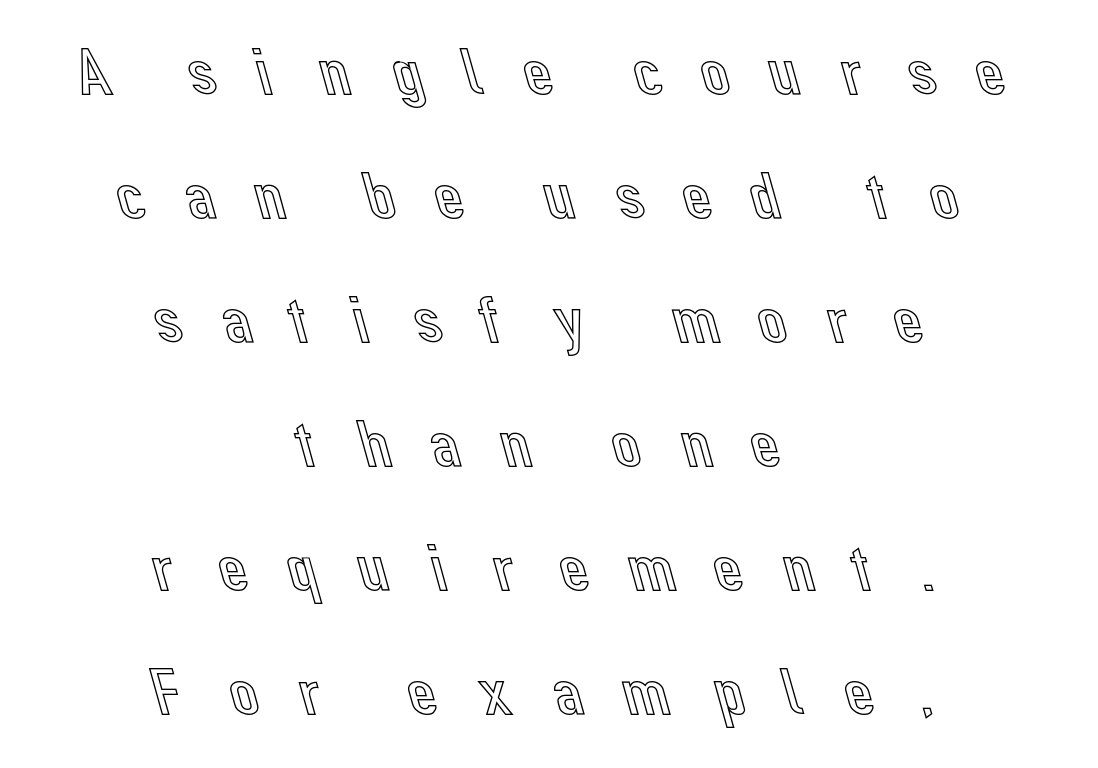
The image shows 67 px text type; set centered, line spacing 1.85x, unusually wide letter spacing (+0.47 em), not underlined; a medium x-height.
